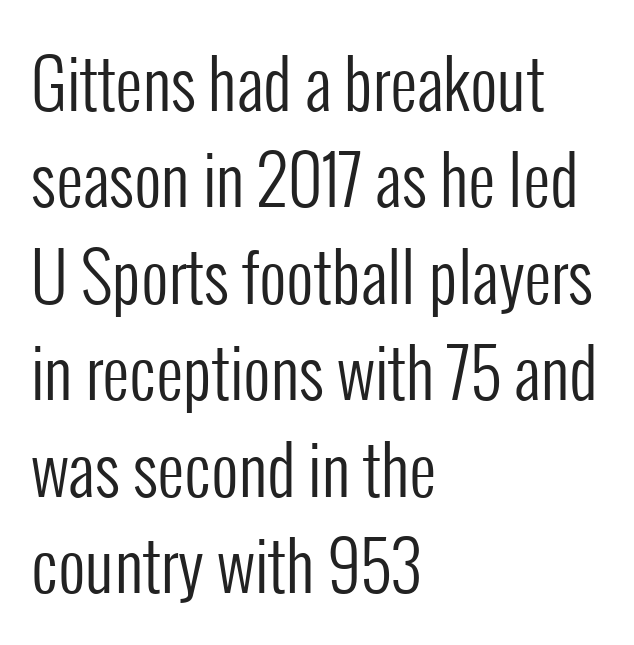
The image shows 67 px regular-weight, condensed sans-serif type, upright; set left-aligned, normal line spacing (1.44x), normal letter spacing, not underlined; low stroke contrast and a medium x-height.
